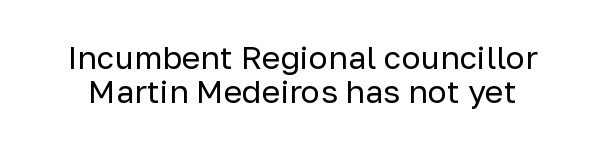
This rendering employs a face without finishing strokes, i.e., a sans-serif. Note the varied advance widths — an 'i' is clearly narrower than an 'm'. What's the leading like? Squeezed, with rows nearly overlapping. The strokes carry an ordinary text weight at most. When letters stand straight like this, we call the style roman or upright.
